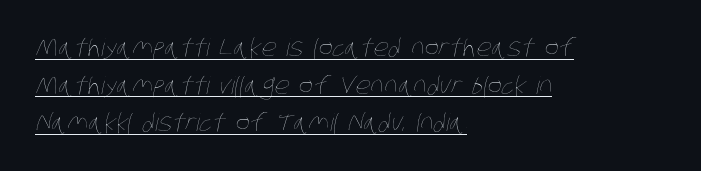
Q: Is the text bold? A: No.
Q: Is the text underlined? A: Yes.
Q: How is the paragraph aligned? A: Left-aligned.
Q: Is the spacing between letters normal or unusually wide? A: Normal.
Q: Is the spacing between lines tight, normal or loose? A: Normal.
